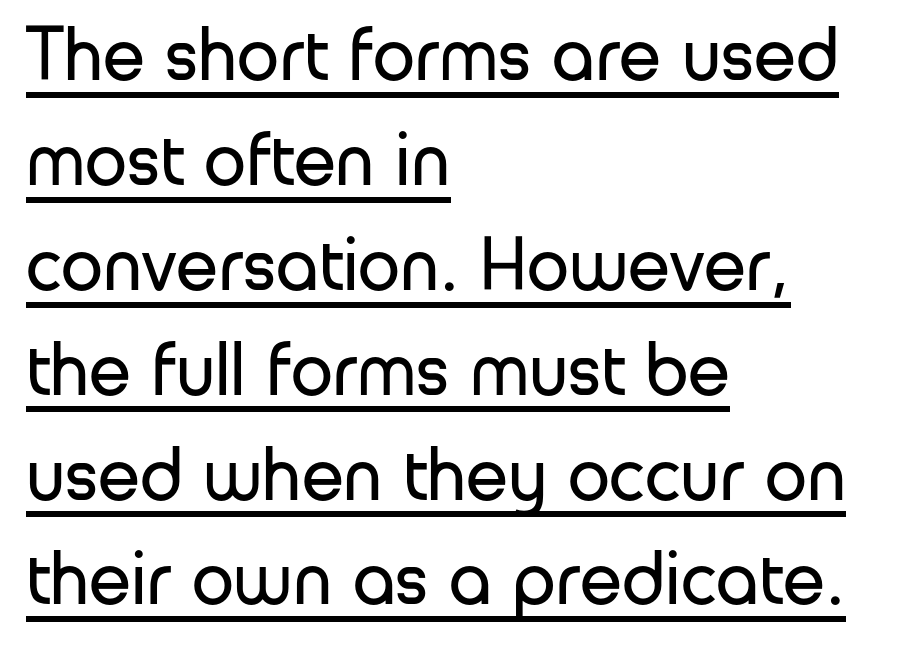
The image shows 76 px regular-weight sans-serif type, upright; set left-aligned, normal line spacing (1.38x), normal letter spacing, underlined; low stroke contrast and a medium x-height.
